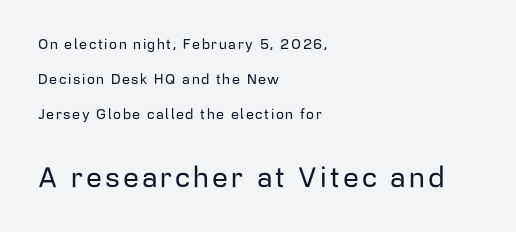
The image shows 28 px sans-serif type, upright; set left-aligned, loose line spacing (2.49x), not underlined; the second (bottom) block is 2.0x larger; low stroke contrast and a medium x-height.
